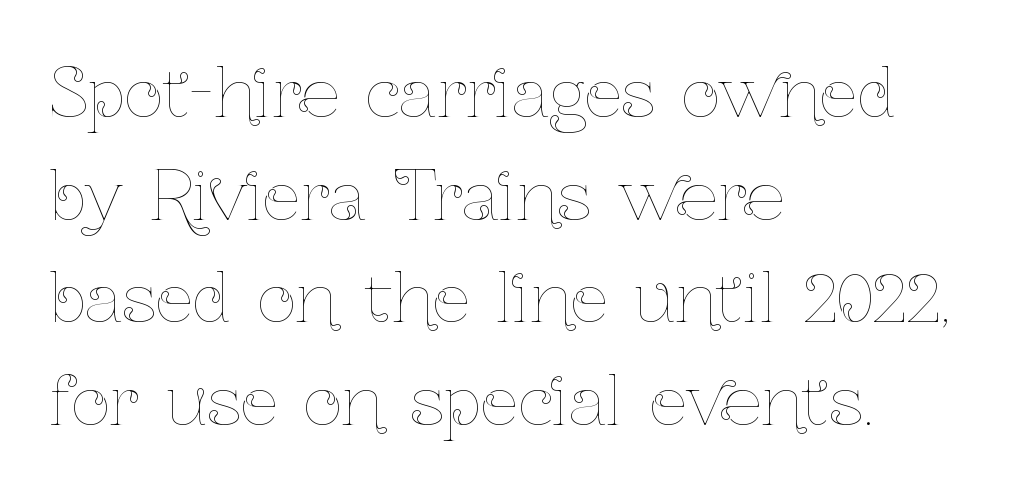
In CSS terms this would be text-align: left. Is there much room between lines? A standard amount, neither cramped nor airy. Default kerning and tracking; the words read as compact shapes. Stems and bowls with no extra thickness — not bold.
